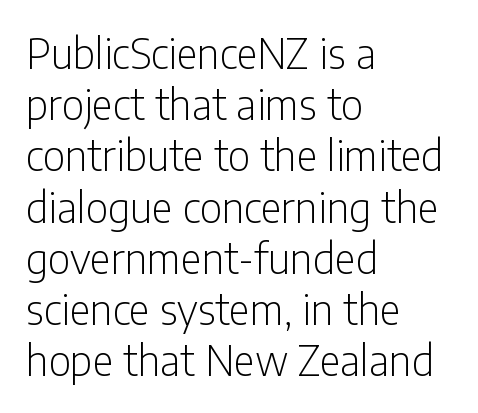
The letterforms sit at book weight or below. The paragraph shown leans on its left margin. Nobody drew a line under any word here. Think of a printed novel: that variable character pitch is what you see here. Quick note: interline space is typical. A typesetter would call this zero additional tracking.
